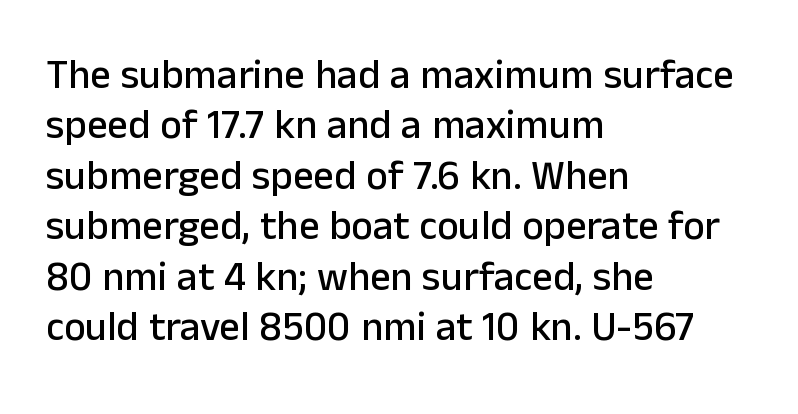
{"serif": "no", "italic": "no", "width": "normal", "stroke_contrast": "low", "x_height": "medium", "monospaced": "no", "underline": "no", "align": "left", "line_spacing_ratio": 1.23, "letter_spacing": "normal", "letter_spacing_em": 0.0, "glyph_px": 41}
